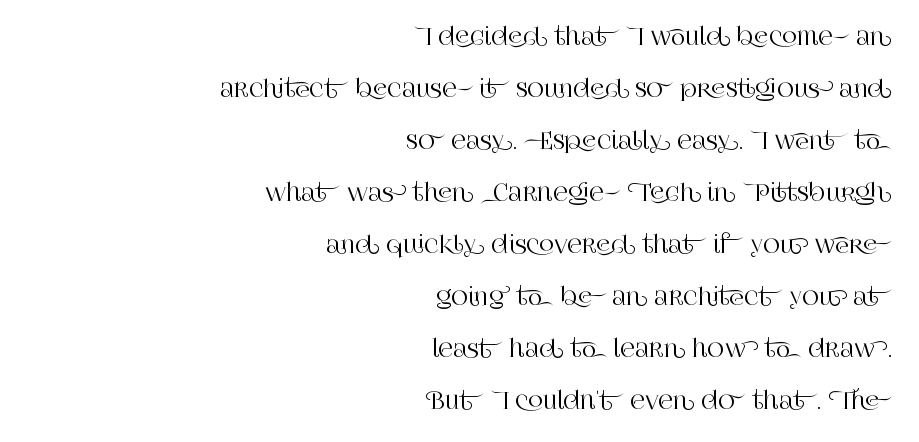
The image shows 23 px text type, upright; set right-aligned, loose line spacing (2.26x), normal letter spacing, not underlined.
